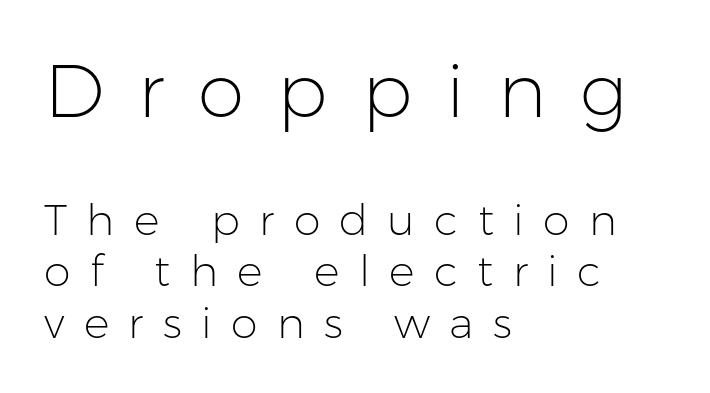
A typesetter would label this face a sans. Check the space under the baseline: it is left empty. Heft: none added — not bold. These two chunks differ in scale, with the top chunk taking the larger measure.
